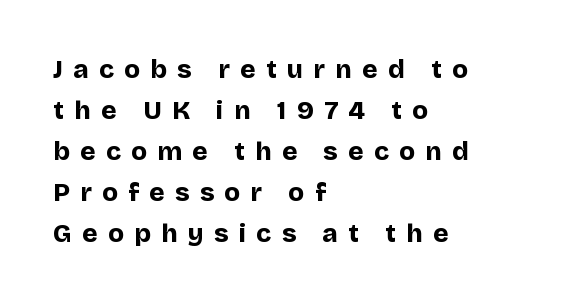
Nope, not italic — everything's standing straight. Reading down the block, your eye returns to a fixed left position each line. Observe the wide spacing: letters keep a clear distance from each other. Whoever set this chose a conventional vertical rhythm. The glyphs are unaccompanied by any horizontal stroke below them. Heavy, bold letterforms.
